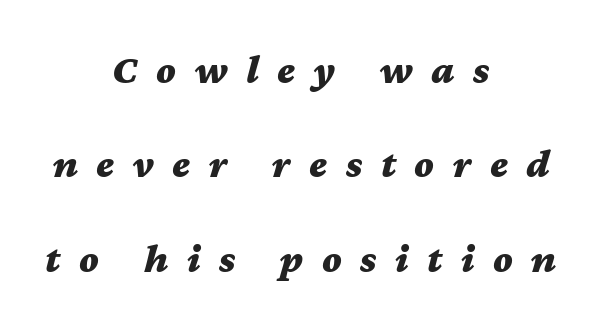
Q: Is the text bold? A: Yes.
Q: Is the text italic (slanted)? A: Yes, it leans right by about 12 degrees.
Q: Is the text underlined? A: No.
Q: How is the paragraph aligned? A: Centered.
Q: Is the spacing between letters normal or unusually wide? A: Unusually wide.
Q: Is the spacing between lines tight, normal or loose? A: Loose.
Q: Width (condensed, normal, or wide)? A: Wide.
Q: Stroke contrast? A: Medium.
Q: x-height? A: Medium.
Q: Monospaced? A: No.
